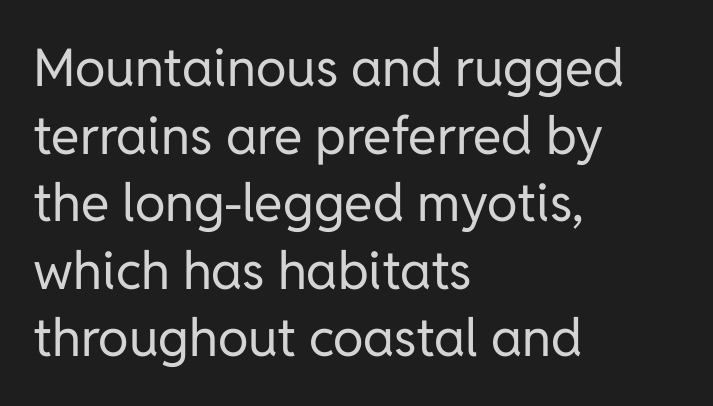
The image shows 52 px regular-weight sans-serif type, upright; set left-aligned, normal line spacing (1.3x), normal letter spacing, not underlined; low stroke contrast and a medium x-height.
